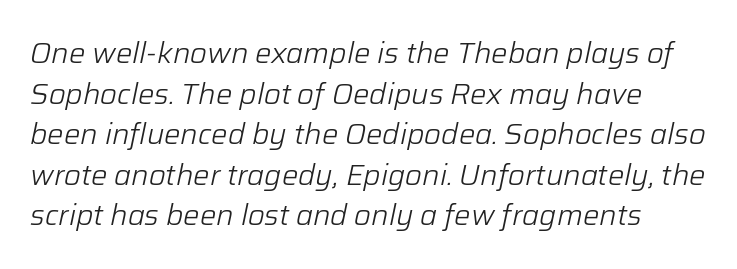
The image shows 29 px light type, italic (leaning right); set normal line spacing (1.4x), normal letter spacing, not underlined; low stroke contrast and a medium x-height.
